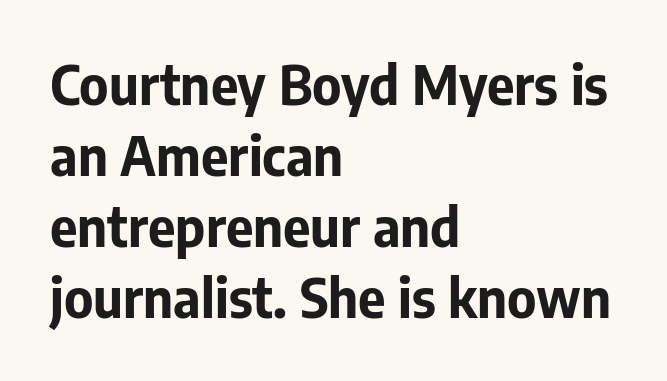
The image shows 53 px bold sans-serif type, upright; set left-aligned, normal line spacing (1.34x), normal letter spacing, not underlined; low stroke contrast and a medium x-height.
